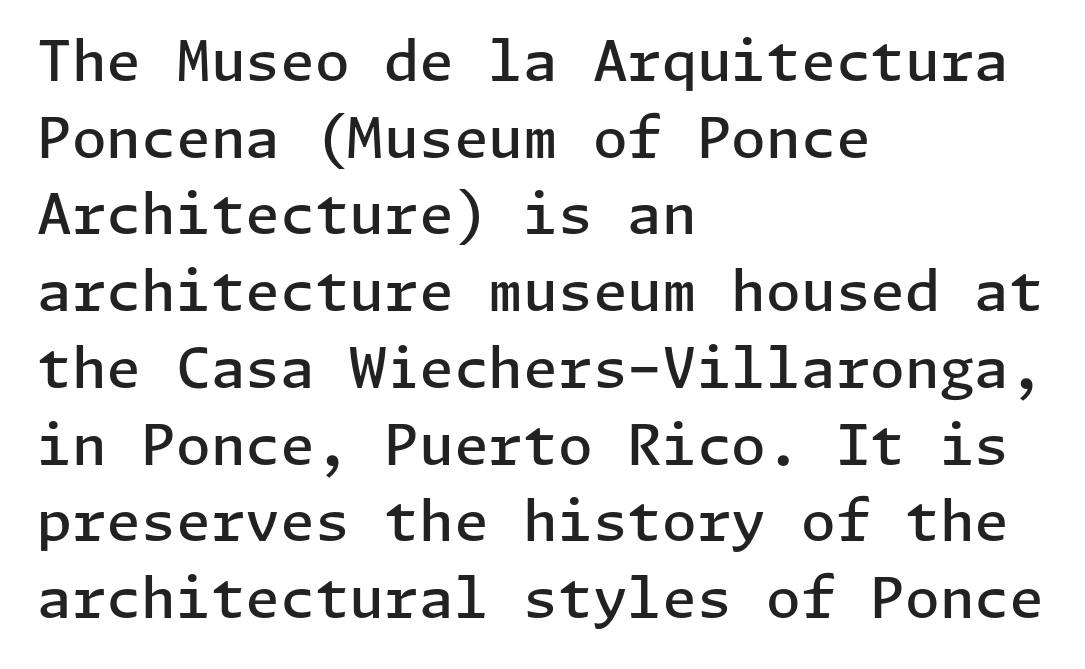
{"serif": "no", "italic": "no", "bold": "semi", "weight": "semibold", "width": "normal", "stroke_contrast": "low", "x_height": "medium", "underline": "no", "align": "left", "line_spacing": "normal", "line_spacing_ratio": 1.37, "letter_spacing": "normal", "letter_spacing_em": 0.0, "glyph_px": 56}
